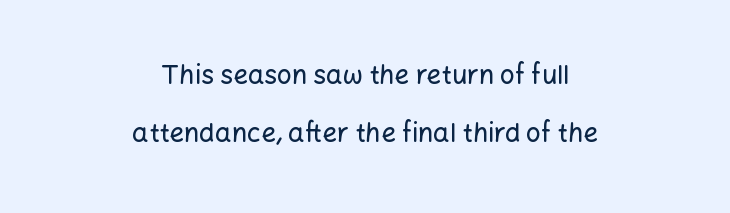
Q: Is the text italic (slanted)? A: No, it is upright.
Q: Is the text underlined? A: No.
Q: How is the paragraph aligned? A: Centered.
Q: Is the spacing between letters normal or unusually wide? A: Normal.
Q: Is the spacing between lines tight, normal or loose? A: Loose.
